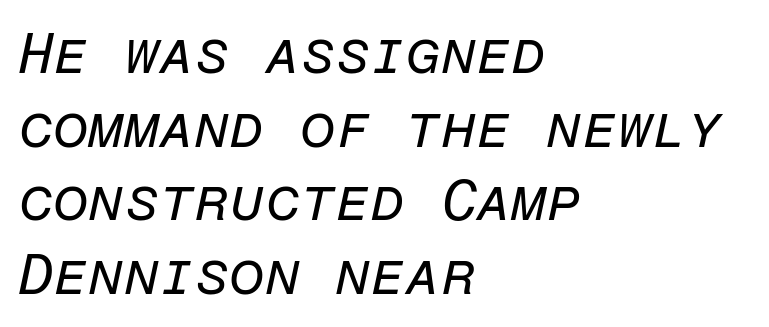
Q: Is the text bold? A: No.
Q: Is the text italic (slanted)? A: Yes, it leans right by about 12 degrees.
Q: Is the text underlined? A: No.
Q: How is the paragraph aligned? A: Left-aligned.
Q: Is the spacing between letters normal or unusually wide? A: Normal.
Q: Is the spacing between lines tight, normal or loose? A: Normal.
Q: Width (condensed, normal, or wide)? A: Normal.
Q: Stroke contrast? A: Low.
Q: x-height? A: Medium.
Q: Monospaced? A: Yes.
